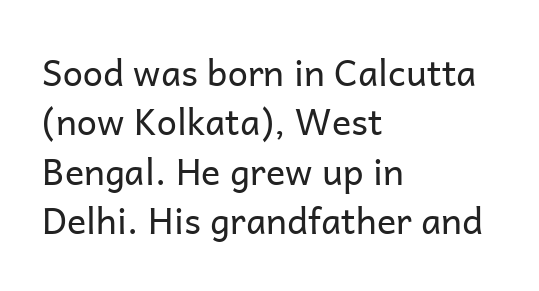
{"serif": "no", "italic": "no", "bold": "no", "weight": "regular", "width": "normal", "stroke_contrast": "low", "x_height": "medium", "monospaced": "no", "underline": "no", "align": "left", "line_spacing": "normal", "line_spacing_ratio": 1.37, "letter_spacing": "normal", "letter_spacing_em": 0.0, "glyph_px": 36}
